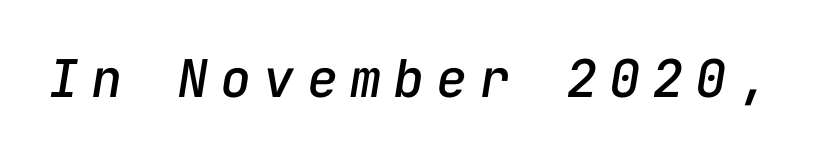
The image shows 52 px text type, italic (leaning right), monospaced; set unusually wide letter spacing (+0.23 em), not underlined; low stroke contrast and a medium x-height.
